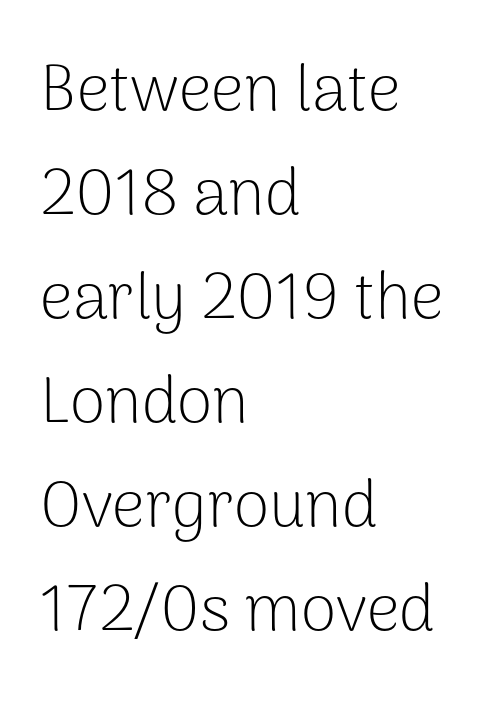
Stems here are at most as thick as an everyday book face. Note: no serifs on the glyphs. Descender tails drop into unmarked territory. The lines are quadded left. The lines sit at an ordinary, default distance from one another.
